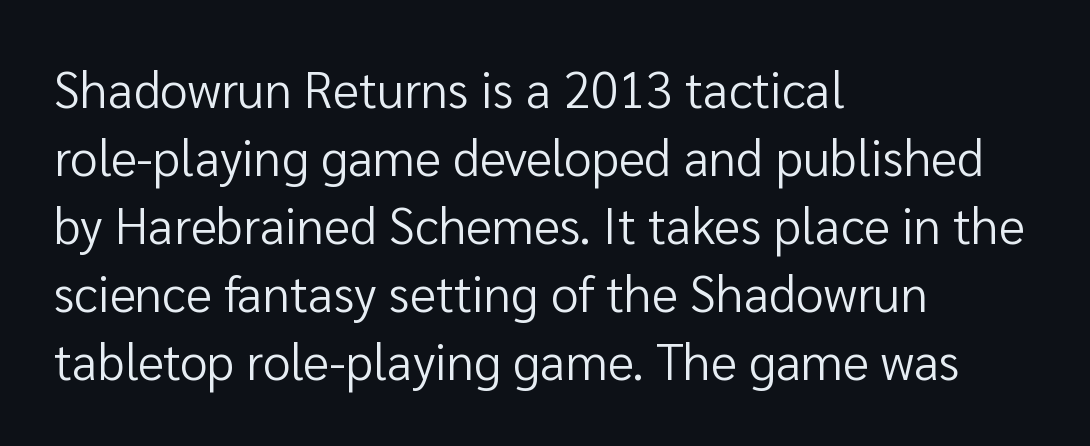
The image shows 50 px regular-weight sans-serif type, upright; set left-aligned, normal line spacing (1.36x), normal letter spacing, not underlined; low stroke contrast and a medium x-height.
